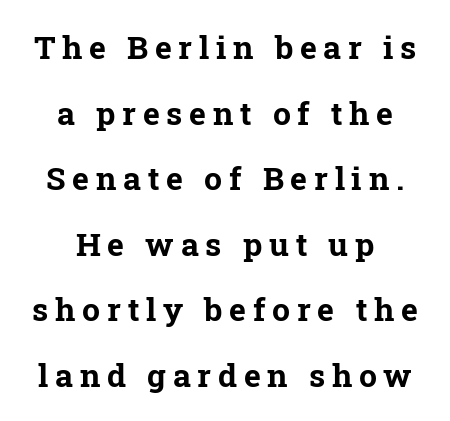
The image shows 32 px bold serif type, upright; set centered, loose line spacing (2.05x), unusually wide letter spacing (+0.21 em), not underlined; low stroke contrast and a medium x-height.
